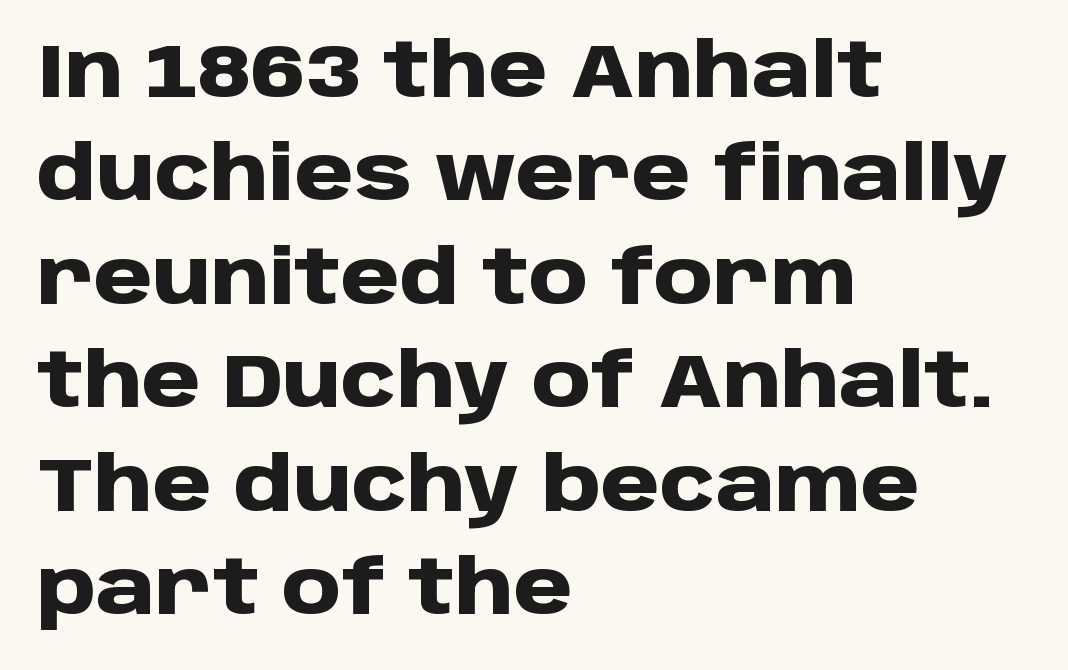
In terms of letterspacing, this is plain default setting. The specimen reads as upright at a glance. Students, observe: this is what conventionally led text looks like. Is the block centered? No — it sits flush against the left margin. Thick stems and heavy bowls — unmistakably bold.
